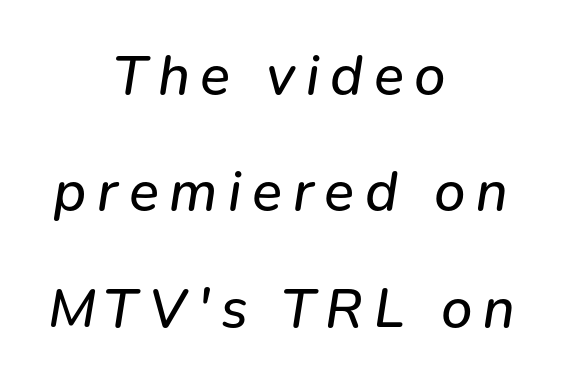
{"italic": "yes", "lean": "right", "slant_degrees": 9, "bold": "no", "weight": "regular", "width": "normal", "stroke_contrast": "low", "x_height": "medium", "monospaced": "no", "underline": "no", "align": "center", "line_spacing": "loose", "line_spacing_ratio": 2.08, "glyph_px": 56}
